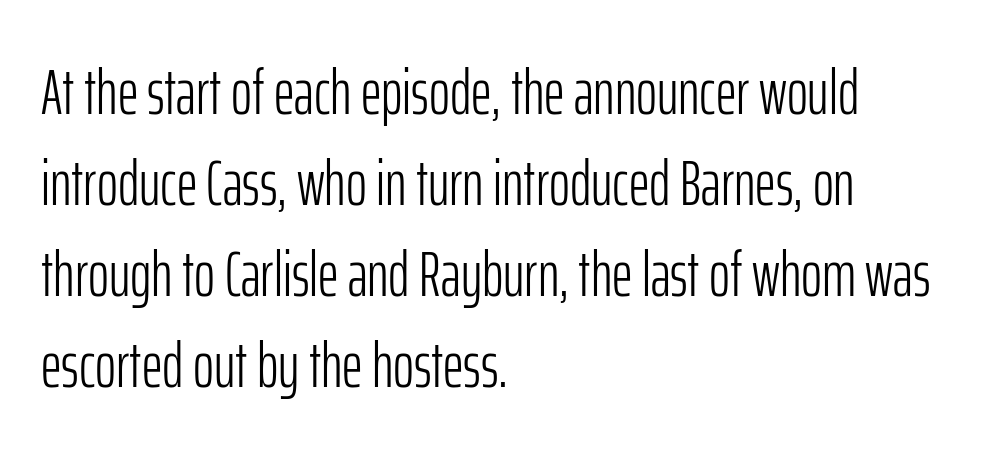
{"serif": "no", "italic": "no", "bold": "no", "weight": "light", "width": "condensed", "stroke_contrast": "low", "x_height": "medium", "monospaced": "no", "underline": "no", "align": "left", "line_spacing": "normal", "line_spacing_ratio": 1.42, "letter_spacing": "normal", "letter_spacing_em": 0.0, "glyph_px": 64}
